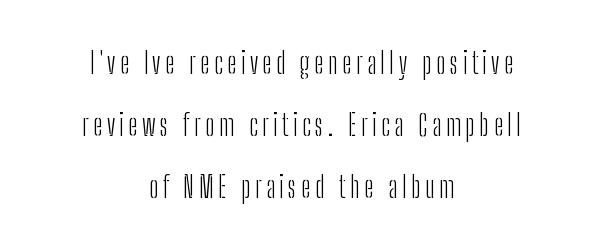
Alignment: centered. The face used here is proportionally spaced, like ordinary book or web type. The letters look calm and open, with moderate or lighter stems. Anything drawn beneath the words? Only blank space.
